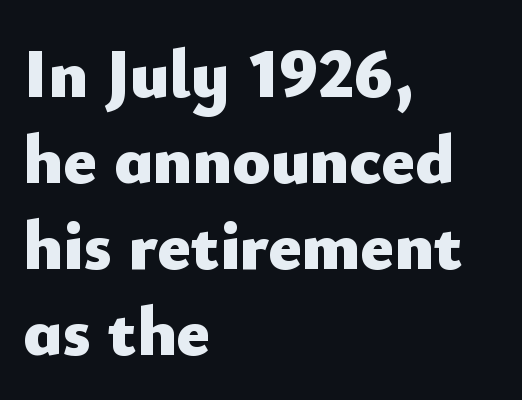
The image shows 70 px heavy sans-serif type, upright; set left-aligned, line spacing 1.23x, normal letter spacing, not underlined; low stroke contrast and a small x-height.
